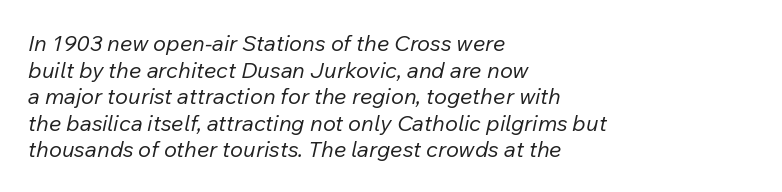
{"italic": "yes", "lean": "right", "slant_degrees": 12, "bold": "no", "underline": "no", "align": "left", "line_spacing_ratio": 1.21, "letter_spacing": "normal", "letter_spacing_em": 0.0, "glyph_px": 22}
